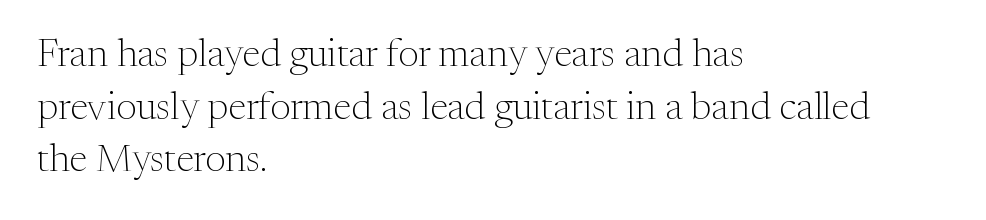
{"serif": "yes", "italic": "no", "bold": "no", "weight": "light", "width": "normal", "stroke_contrast": "medium", "x_height": "medium", "monospaced": "no", "underline": "no", "align": "left", "line_spacing": "normal", "line_spacing_ratio": 1.35, "letter_spacing": "normal", "letter_spacing_em": 0.0, "glyph_px": 39}
